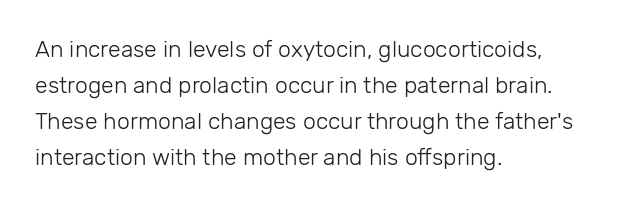
Q: Is the text bold? A: No.
Q: Is the text italic (slanted)? A: No, it is upright.
Q: Is the text underlined? A: No.
Q: How is the paragraph aligned? A: Left-aligned.
Q: Is the spacing between letters normal or unusually wide? A: Normal.
Q: Is the spacing between lines tight, normal or loose? A: Normal.
